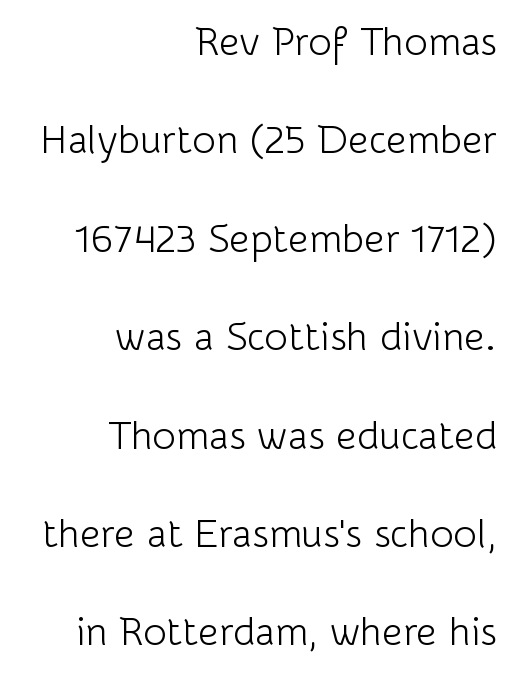
Tracking here is standard; glyphs follow each other at the usual distance. Stroke thickness stays within the range of a standard reading face or lighter. Line ends are locked; line starts wander. A clean baseline with only descenders dipping below it. The leading is generous, giving the passage an open texture.
